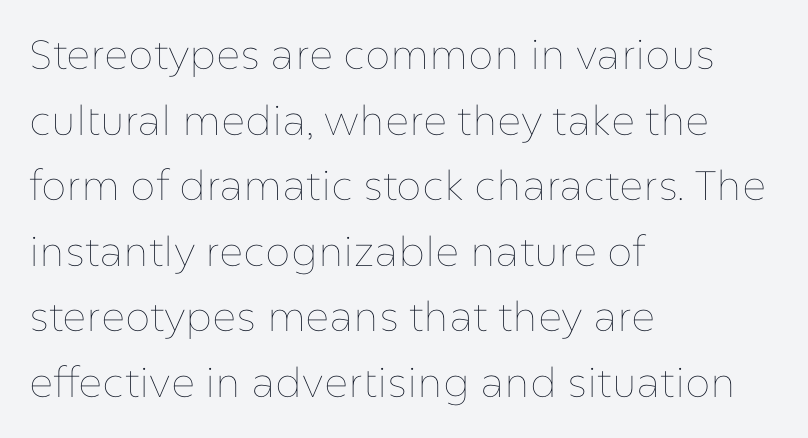
If you drew a ruler down the left edge, every line would touch it. The area under the type is left untouched. Baseline-to-baseline distance is the conventional proportion of letter height. Stroke thickness stays within the range of a standard reading face or lighter. The axis of the letterforms is exactly vertical.
